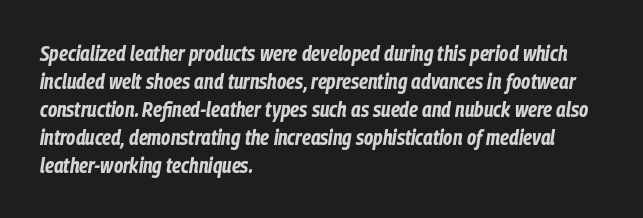
Q: Is the text bold? A: Yes.
Q: Is the text italic (slanted)? A: Yes, it leans right by about 9 degrees.
Q: Is the text underlined? A: No.
Q: How is the paragraph aligned? A: Left-aligned.
Q: Is the spacing between letters normal or unusually wide? A: Normal.
Q: Is the spacing between lines tight, normal or loose? A: Normal.
